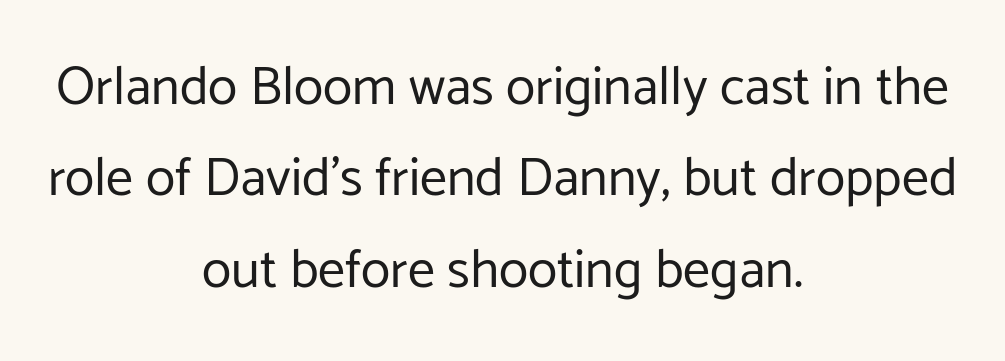
The image shows 54 px regular-weight sans-serif type, upright; set centered, normal line spacing (1.69x), normal letter spacing, not underlined; low stroke contrast and a medium x-height.
